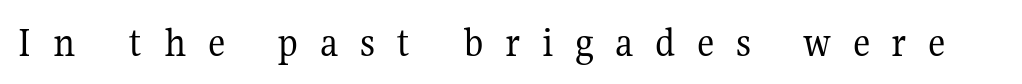
Q: Is the text bold? A: No.
Q: Is the text italic (slanted)? A: No, it is upright.
Q: Is the typeface a serif or a sans-serif typeface? A: Serif.
Q: Is the text underlined? A: No.
Q: Is the spacing between letters normal or unusually wide? A: Unusually wide.
Q: Width (condensed, normal, or wide)? A: Normal.
Q: Stroke contrast? A: Medium.
Q: x-height? A: Medium.
Q: Monospaced? A: No.
